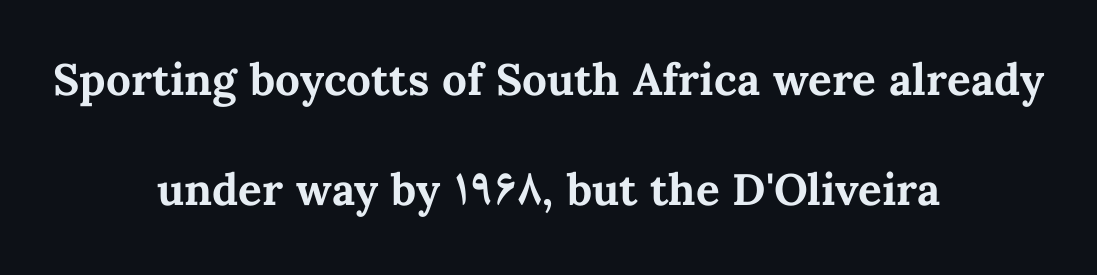
{"italic": "no", "bold": "yes", "weight": "bold", "width": "normal", "stroke_contrast": "medium", "x_height": "medium", "monospaced": "no", "underline": "no", "align": "center", "line_spacing": "loose", "line_spacing_ratio": 2.49, "letter_spacing": "normal", "letter_spacing_em": 0.0, "glyph_px": 44}
